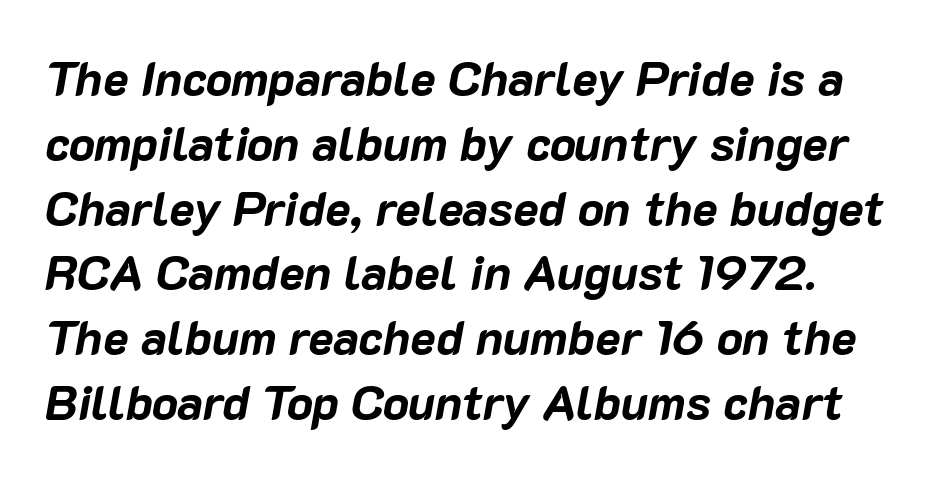
Q: Is the text bold? A: Yes.
Q: Is the text italic (slanted)? A: Yes, it leans right by about 10 degrees.
Q: Is the text underlined? A: No.
Q: Is the spacing between letters normal or unusually wide? A: Normal.
Q: Is the spacing between lines tight, normal or loose? A: Normal.
Q: Width (condensed, normal, or wide)? A: Normal.
Q: Stroke contrast? A: Low.
Q: x-height? A: Medium.
Q: Monospaced? A: No.
